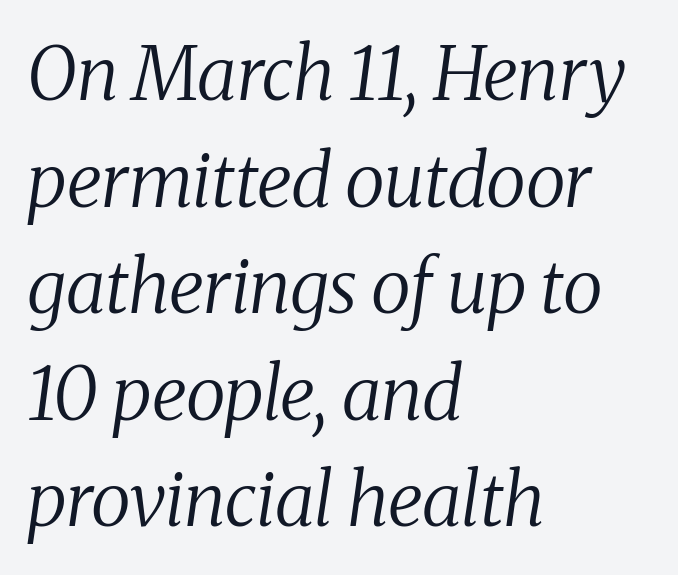
The image shows 74 px regular-weight serif type, italic (leaning right); set left-aligned, normal line spacing (1.44x), normal letter spacing, not underlined; medium stroke contrast and a medium x-height.
